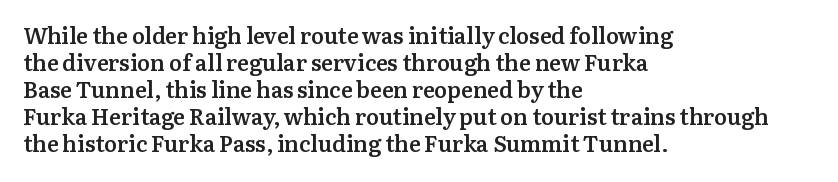
The gap between lines stays unmarked. Casual observation: everything's shoved over to the left. The glyphs have the mass of a demibold cut, below bold. The lettering stays uniformly vertical, giving the passage a roman look. Honestly, the letter spacing is just normal — you wouldn't notice it.
